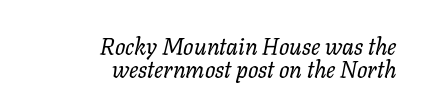
{"italic": "yes", "lean": "right", "slant_degrees": 11, "bold": "no", "underline": "no", "align": "right", "line_spacing": "tight", "line_spacing_ratio": 0.99, "letter_spacing": "normal", "letter_spacing_em": 0.0, "glyph_px": 23}
